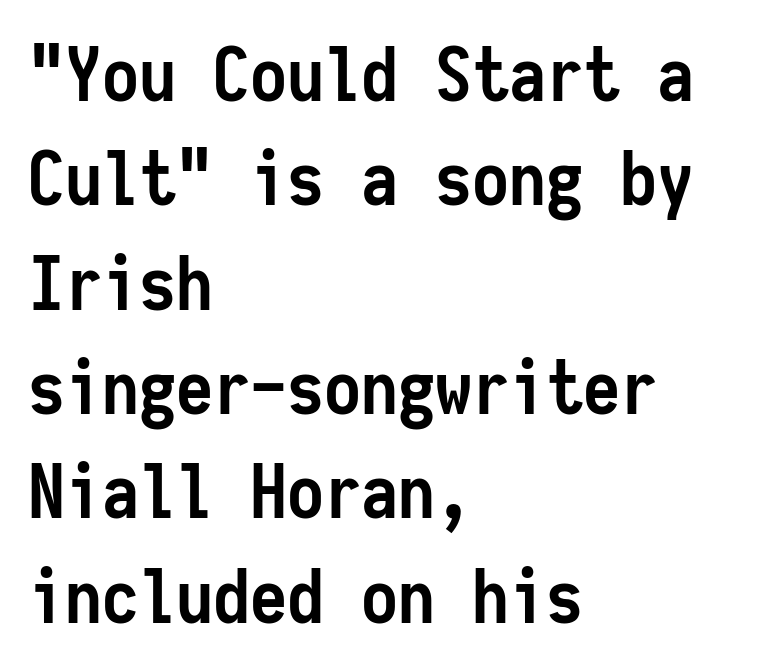
The image shows 74 px semibold, condensed sans-serif type, upright, monospaced; set left-aligned, normal line spacing (1.41x), normal letter spacing, not underlined; low stroke contrast and a medium x-height.
